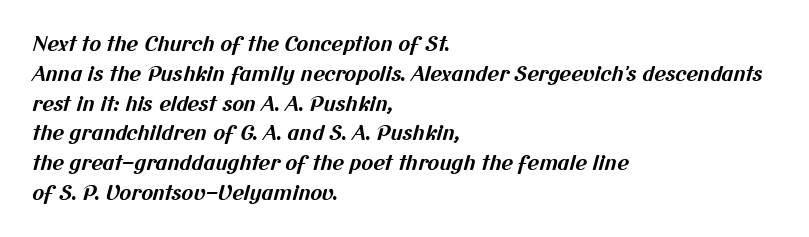
{"bold": "yes", "underline": "no", "align": "left", "line_spacing": "normal", "line_spacing_ratio": 1.49, "letter_spacing": "normal", "letter_spacing_em": 0.0, "glyph_px": 20}
